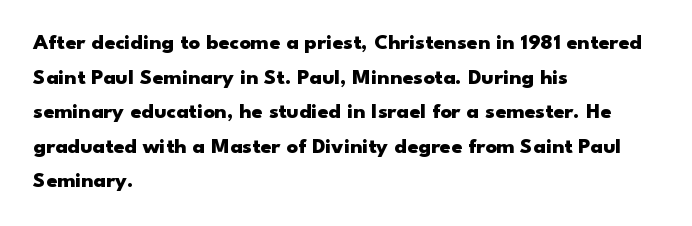
The image shows 22 px bold type, upright; set left-aligned, normal line spacing (1.57x), normal letter spacing, not underlined.
